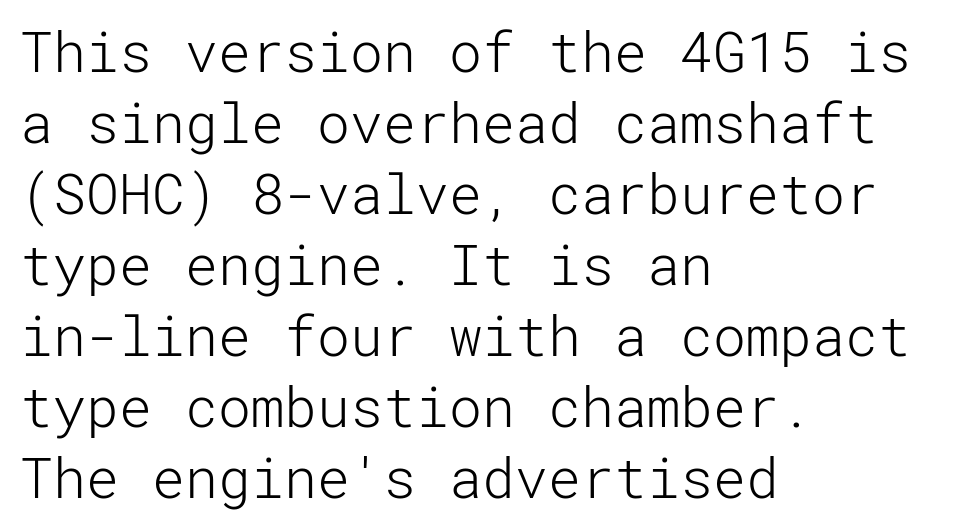
{"serif": "no", "italic": "no", "bold": "no", "weight": "light", "width": "normal", "stroke_contrast": "low", "x_height": "medium", "underline": "no", "align": "left", "line_spacing": "normal", "line_spacing_ratio": 1.29, "letter_spacing": "normal", "letter_spacing_em": 0.0, "glyph_px": 55}
